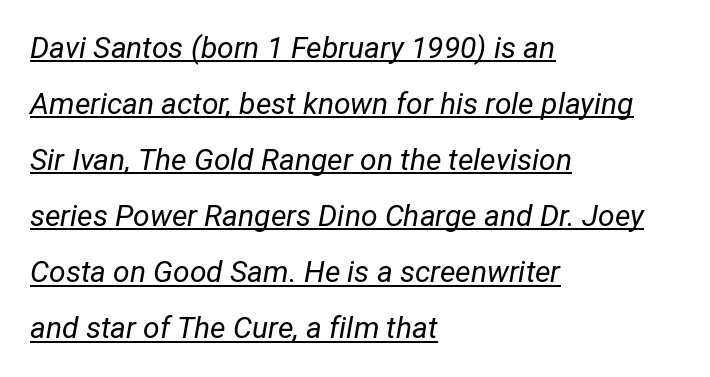
The cut favours lightness, reaching ordinary text weight at its darkest. Spacing between characters is what you'd get straight out of the box. Looks like regular typesetting: each glyph gets only the width it needs. The lettering is marked with a stroke running underneath it. Horizontally, the lines are justified to the leading edge only. Slant detected: the letters are inclined.
